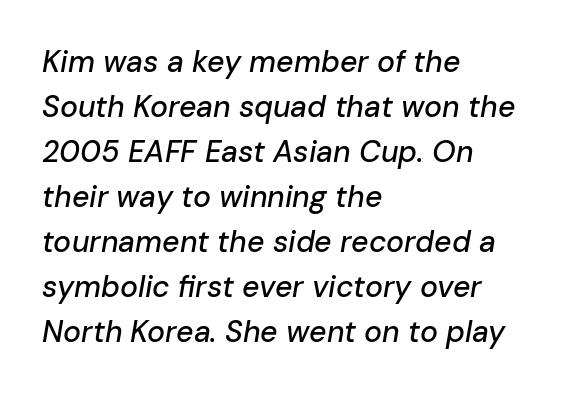
Q: Is the text italic (slanted)? A: Yes, it leans right by about 10 degrees.
Q: Is the text underlined? A: No.
Q: How is the paragraph aligned? A: Left-aligned.
Q: Is the spacing between letters normal or unusually wide? A: Normal.
Q: Is the spacing between lines tight, normal or loose? A: Normal.
Q: Width (condensed, normal, or wide)? A: Normal.
Q: Stroke contrast? A: Low.
Q: x-height? A: Medium.
Q: Monospaced? A: No.
